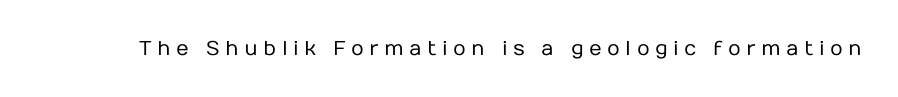
{"italic": "no", "bold": "no", "underline": "no", "letter_spacing": "wide", "letter_spacing_em": 0.27, "glyph_px": 20}
